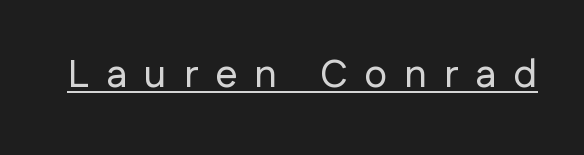
These lines are rendered in a variable-pitch font. Students, note that the glyphs here are deliberately spaced far apart. Tall strokes in this sample are plumb rather than angled. This rendering features underlined lettering. This rendering employs a face without finishing strokes, i.e., a sans-serif.
